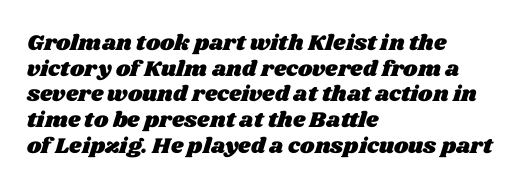
{"underline": "no", "align": "left", "line_spacing_ratio": 1.17, "letter_spacing": "normal", "letter_spacing_em": 0.0, "glyph_px": 22}
